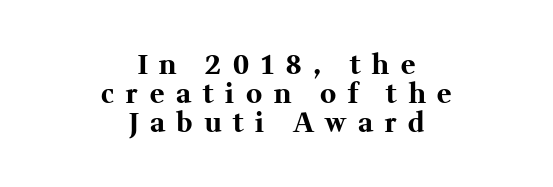
{"italic": "no", "bold": "yes", "underline": "no", "align": "center", "line_spacing": "tight", "line_spacing_ratio": 1.08, "letter_spacing": "wide", "letter_spacing_em": 0.44, "glyph_px": 27}
